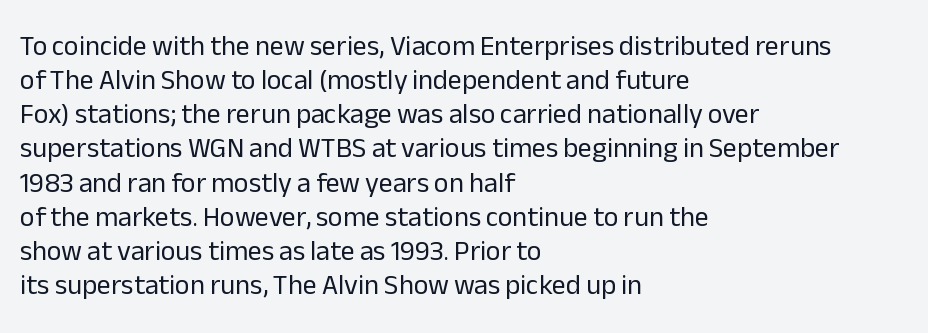
The image shows 28 px regular-weight sans-serif type, upright; set left-aligned, line spacing 1.22x, normal letter spacing, not underlined; low stroke contrast and a medium x-height.
